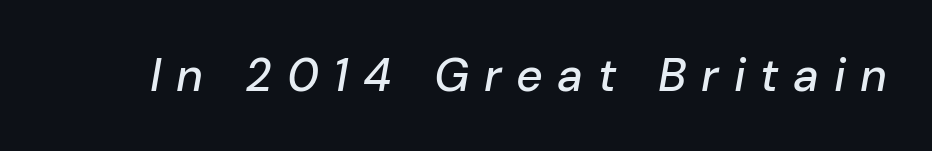
{"italic": "yes", "lean": "right", "slant_degrees": 10, "width": "normal", "stroke_contrast": "low", "x_height": "medium", "monospaced": "no", "underline": "no", "letter_spacing": "wide", "letter_spacing_em": 0.32, "glyph_px": 46}
